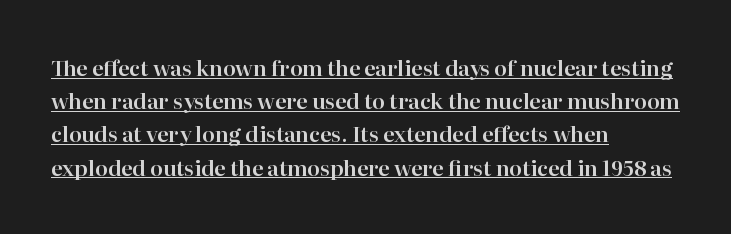
Q: Is the text italic (slanted)? A: No, it is upright.
Q: Is the text underlined? A: Yes.
Q: How is the paragraph aligned? A: Left-aligned.
Q: Is the spacing between letters normal or unusually wide? A: Normal.
Q: Is the spacing between lines tight, normal or loose? A: Normal.
